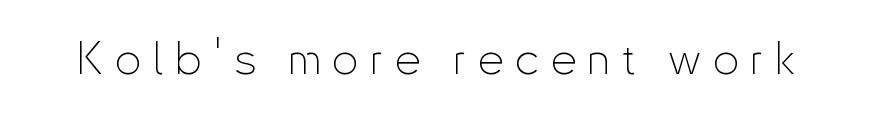
{"serif": "no", "italic": "no", "bold": "no", "weight": "thin", "width": "condensed", "stroke_contrast": "low", "x_height": "small", "monospaced": "no", "underline": "no", "letter_spacing": "wide", "letter_spacing_em": 0.25, "glyph_px": 46}
